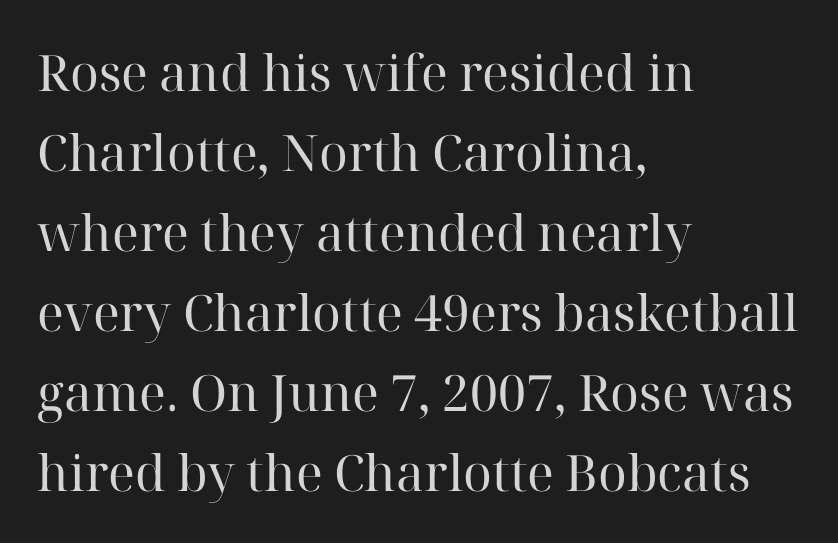
{"serif": "yes", "italic": "no", "bold": "no", "weight": "regular", "width": "normal", "stroke_contrast": "high", "x_height": "medium", "monospaced": "no", "underline": "no", "align": "left", "line_spacing": "normal", "line_spacing_ratio": 1.6, "letter_spacing": "normal", "letter_spacing_em": 0.0, "glyph_px": 50}
